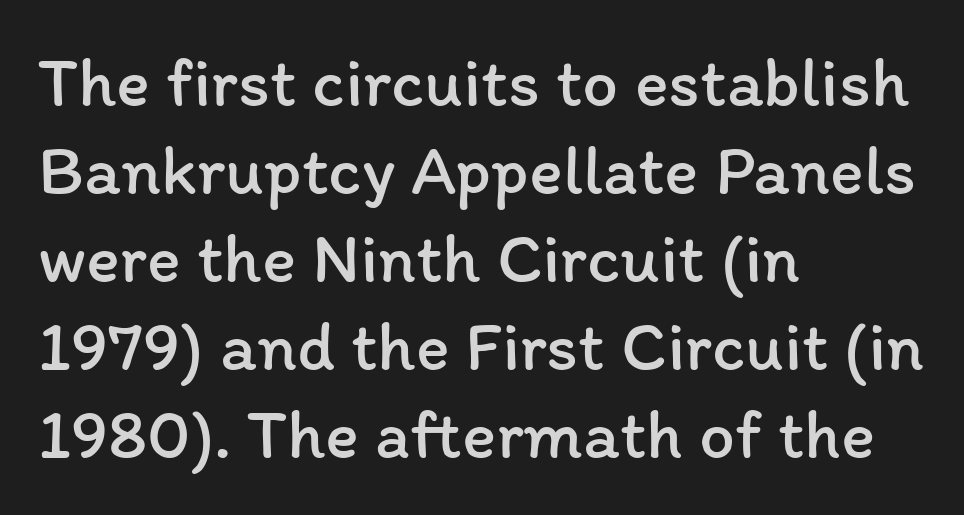
Q: Is the text bold? A: No.
Q: Is the text italic (slanted)? A: No, it is upright.
Q: Is the text underlined? A: No.
Q: How is the paragraph aligned? A: Left-aligned.
Q: Is the spacing between letters normal or unusually wide? A: Normal.
Q: Width (condensed, normal, or wide)? A: Normal.
Q: Stroke contrast? A: Low.
Q: x-height? A: Medium.
Q: Monospaced? A: No.
